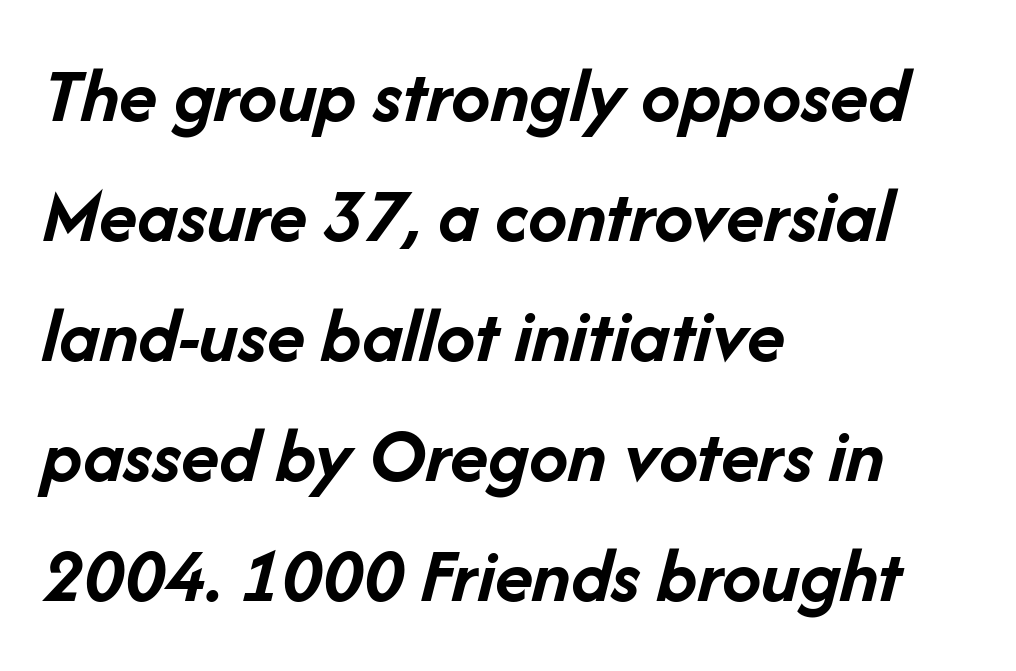
Q: Is the text bold? A: Yes.
Q: Is the text italic (slanted)? A: Yes, it leans right by about 14 degrees.
Q: Is the text underlined? A: No.
Q: How is the paragraph aligned? A: Left-aligned.
Q: Is the spacing between letters normal or unusually wide? A: Normal.
Q: Is the spacing between lines tight, normal or loose? A: Normal.
Q: Width (condensed, normal, or wide)? A: Normal.
Q: Stroke contrast? A: Low.
Q: x-height? A: Medium.
Q: Monospaced? A: No.
